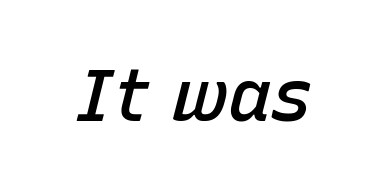
Proportional: the letters do not fall into vertical columns. Style check: oblique. The font is running at a semibold setting, under full bold. Observe the ordinary spacing: letters are neighbours, not strangers.
